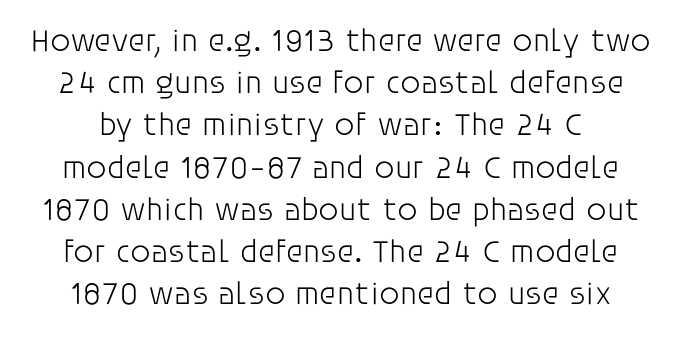
{"serif": "no", "italic": "no", "bold": "no", "weight": "light", "width": "normal", "stroke_contrast": "low", "x_height": "large", "monospaced": "no", "underline": "no", "line_spacing": "normal", "line_spacing_ratio": 1.32, "letter_spacing": "normal", "letter_spacing_em": 0.0, "glyph_px": 32}
